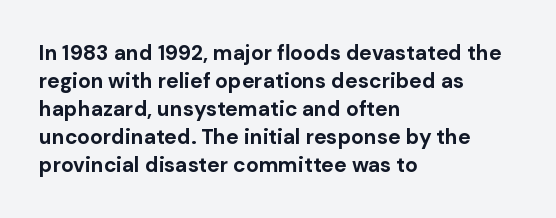
{"italic": "no", "bold": "yes", "underline": "no", "align": "left", "line_spacing": "normal", "line_spacing_ratio": 1.33, "letter_spacing": "normal", "letter_spacing_em": 0.0, "glyph_px": 21}
